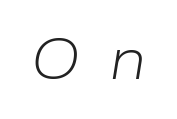
Q: Is the text bold? A: No.
Q: Is the text italic (slanted)? A: Yes, it leans right by about 9 degrees.
Q: Is the text underlined? A: No.
Q: Is the spacing between letters normal or unusually wide? A: Unusually wide.
Q: Width (condensed, normal, or wide)? A: Normal.
Q: Stroke contrast? A: Low.
Q: x-height? A: Medium.
Q: Monospaced? A: No.
